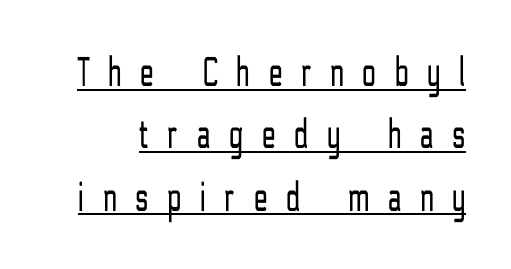
The image shows 43 px light, condensed sans-serif type, upright; set normal line spacing (1.45x), unusually wide letter spacing (+0.45 em), underlined; low stroke contrast and a medium x-height.
